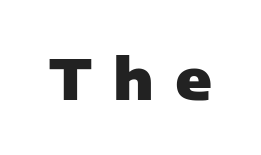
The image shows 56 px heavy sans-serif type, upright; set unusually wide letter spacing (+0.37 em), not underlined; low stroke contrast and a medium x-height.
